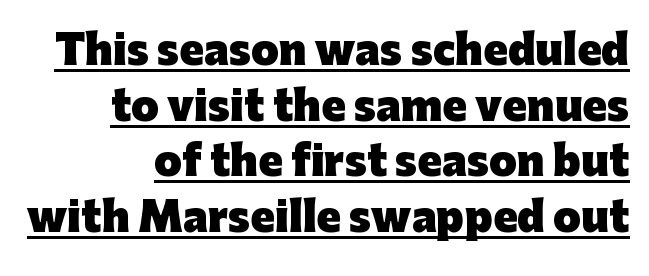
Q: Is the text bold? A: Yes.
Q: Is the text italic (slanted)? A: No, it is upright.
Q: Is the typeface a serif or a sans-serif typeface? A: Sans-serif.
Q: Is the text underlined? A: Yes.
Q: How is the paragraph aligned? A: Right-aligned.
Q: Is the spacing between letters normal or unusually wide? A: Normal.
Q: Is the spacing between lines tight, normal or loose? A: Normal.
Q: Width (condensed, normal, or wide)? A: Normal.
Q: Stroke contrast? A: Low.
Q: x-height? A: Medium.
Q: Monospaced? A: No.
